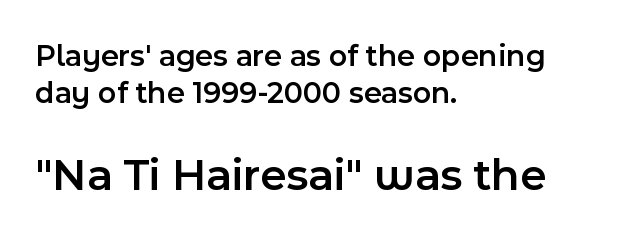
On the weight axis this lands at semibold, roughly 600. Nope, no serifs anywhere on these letters. Descenders hang freely into open space. In terms of posture, this sample is upright. Looks like regular typesetting: each glyph gets only the width it needs. Visually the block forms a straight wall on the left and a jagged coastline on the right.
